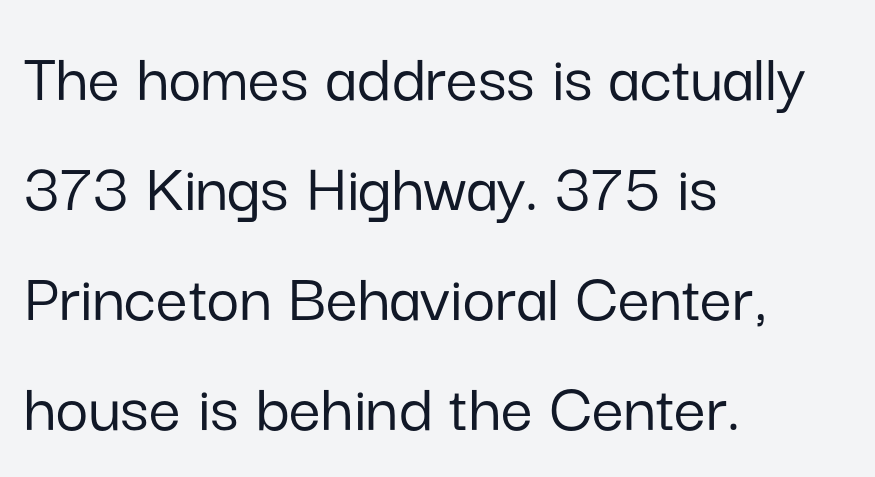
The image shows 71 px sans-serif type, upright; set left-aligned, normal line spacing (1.55x), normal letter spacing, not underlined; low stroke contrast and a medium x-height.
